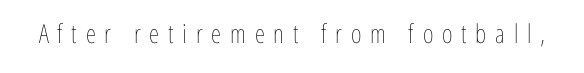
Type without underlining. The strokes carry an ordinary text weight at most. This is roman type, the default non-slanted kind. The letters are spread apart with noticeably loose tracking.
